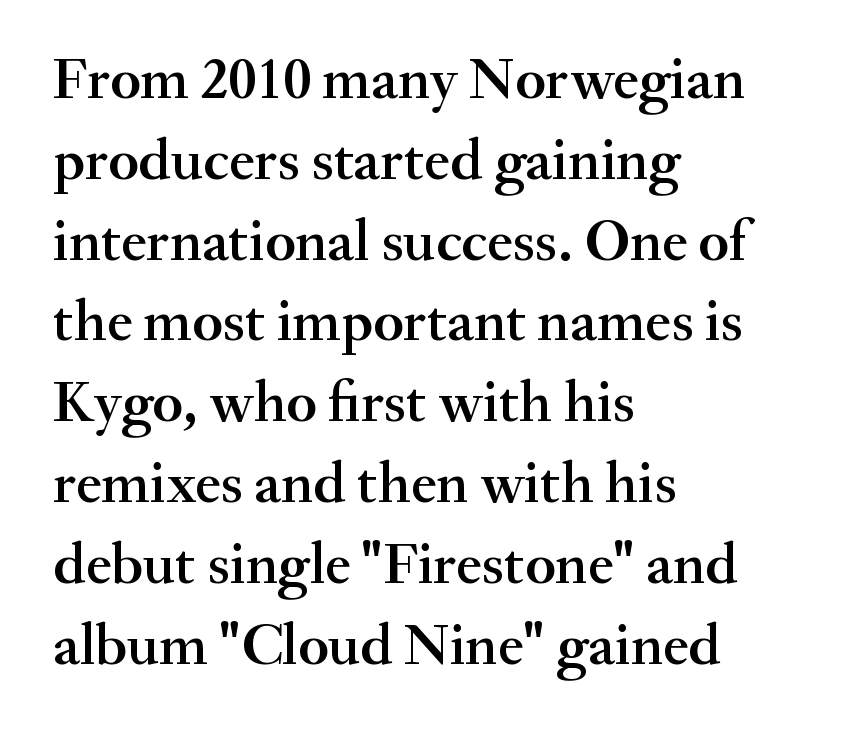
Q: Is the text bold? A: Semi-bold.
Q: Is the text italic (slanted)? A: No, it is upright.
Q: Is the typeface a serif or a sans-serif typeface? A: Serif.
Q: Is the text underlined? A: No.
Q: How is the paragraph aligned? A: Left-aligned.
Q: Is the spacing between letters normal or unusually wide? A: Normal.
Q: Is the spacing between lines tight, normal or loose? A: Normal.
Q: Width (condensed, normal, or wide)? A: Normal.
Q: Stroke contrast? A: Medium.
Q: x-height? A: Small.
Q: Monospaced? A: No.
